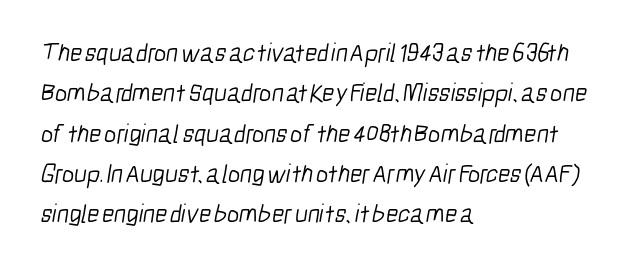
Beneath every word, the page is bare. Notice how descenders clear the ascenders below comfortably — that's standard leading. Reading down the block, your eye returns to a fixed left position each line. Think standard paragraph weight, or any step lighter than that. The tracking reads as untouched default to a designer's eye.
